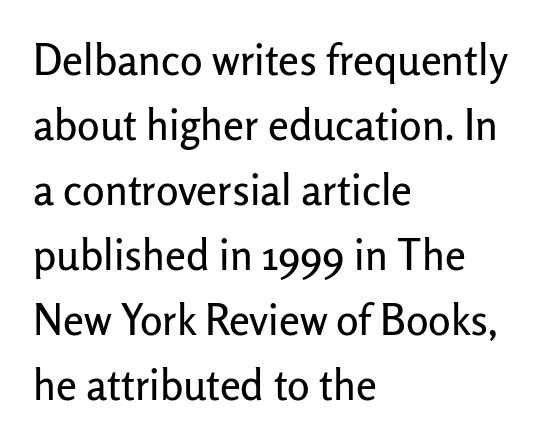
What stands out about the letter spacing? Nothing — it is the standard amount. Compared with typical paragraphs, the rows here are spaced about the same. A roman cut, with each character standing at attention. Look at the bottom of the vertical strokes: they stop flat, with no serifs.
